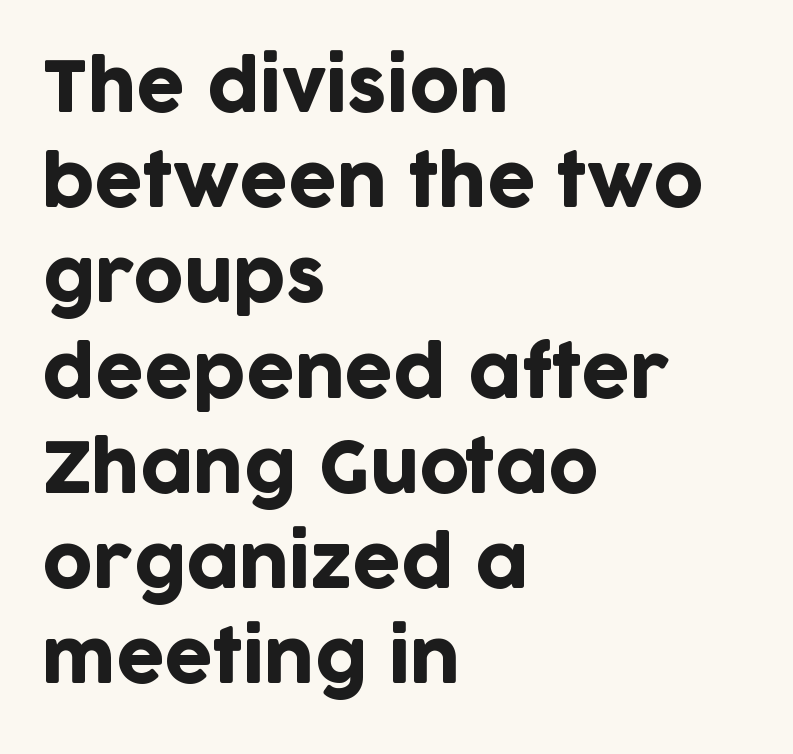
Q: Is the text italic (slanted)? A: No, it is upright.
Q: Is the typeface a serif or a sans-serif typeface? A: Sans-serif.
Q: Is the text underlined? A: No.
Q: How is the paragraph aligned? A: Left-aligned.
Q: Is the spacing between letters normal or unusually wide? A: Normal.
Q: Is the spacing between lines tight, normal or loose? A: Normal.
Q: Width (condensed, normal, or wide)? A: Normal.
Q: Stroke contrast? A: Low.
Q: x-height? A: Large.
Q: Monospaced? A: No.
